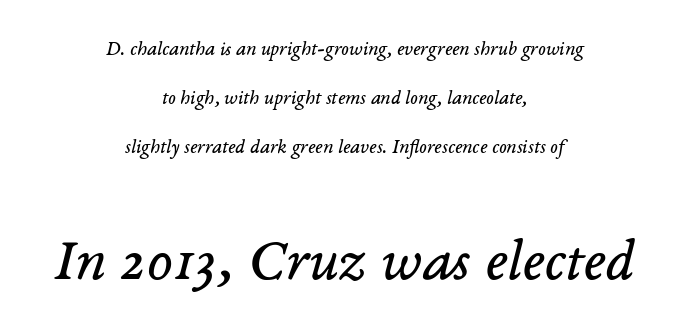
Q: Is the text bold? A: No.
Q: Is the text italic (slanted)? A: Yes, it leans right by about 14 degrees.
Q: Is the typeface a serif or a sans-serif typeface? A: Serif.
Q: Is the text underlined? A: No.
Q: How is the paragraph aligned? A: Centered.
Q: Is the spacing between letters normal or unusually wide? A: Normal.
Q: Is the spacing between lines tight, normal or loose? A: Loose.
Q: Which block of text is set in a larger size, the first (top) or the second (bottom)? A: The second (bottom) one.
Q: Width (condensed, normal, or wide)? A: Normal.
Q: Stroke contrast? A: Low.
Q: x-height? A: Medium.
Q: Monospaced? A: No.
